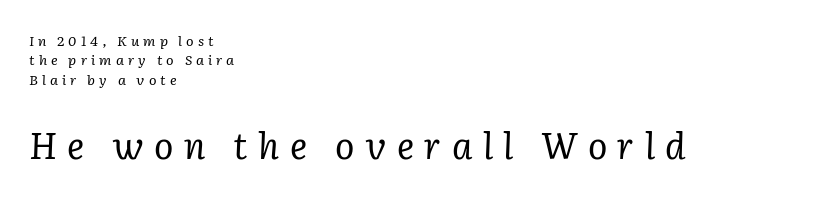
Q: Is the text bold? A: No.
Q: Is the text italic (slanted)? A: Yes, it leans right by about 2 degrees.
Q: Is the typeface a serif or a sans-serif typeface? A: Serif.
Q: Is the text underlined? A: No.
Q: How is the paragraph aligned? A: Left-aligned.
Q: Is the spacing between letters normal or unusually wide? A: Unusually wide.
Q: Is the spacing between lines tight, normal or loose? A: Normal.
Q: Which block of text is set in a larger size, the first (top) or the second (bottom)? A: The second (bottom) one.
Q: Width (condensed, normal, or wide)? A: Normal.
Q: Stroke contrast? A: Low.
Q: x-height? A: Medium.
Q: Monospaced? A: No.
